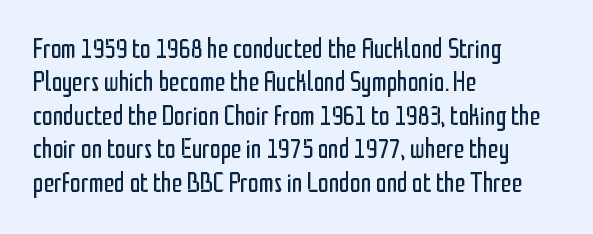
{"italic": "no", "bold": "no", "underline": "no", "align": "left", "line_spacing_ratio": 1.24, "letter_spacing": "normal", "letter_spacing_em": 0.0, "glyph_px": 27}
